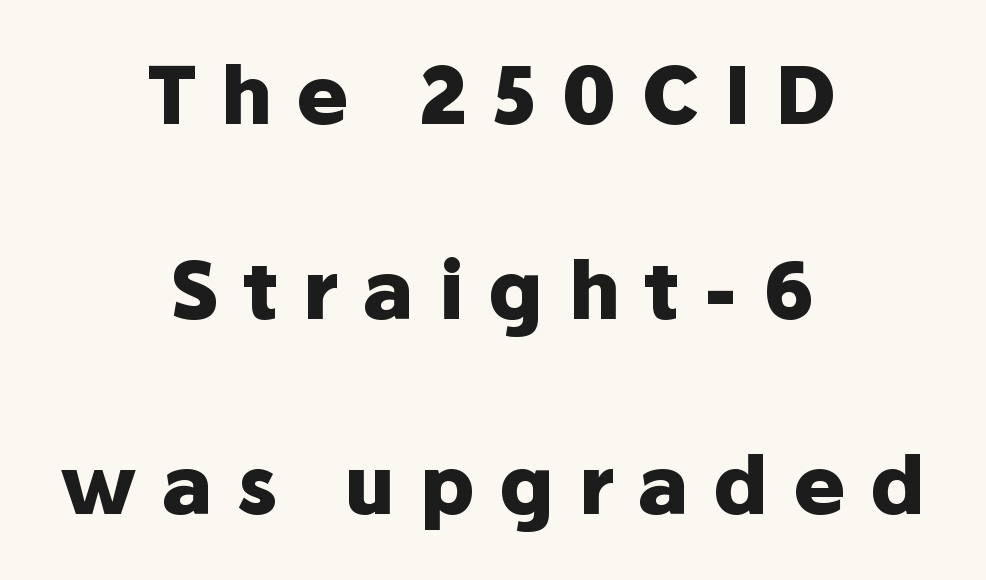
The image shows 79 px heavy sans-serif type, upright; set centered, loose line spacing (2.47x), unusually wide letter spacing (+0.31 em), not underlined; low stroke contrast and a medium x-height.
